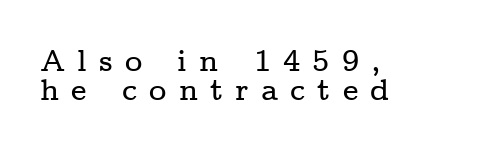
Is there any slant? The stems are plumb. Unmarked baselines from the first word to the last. Quick note: interline space is minimal. Casual observation: everything's shoved over to the left.
